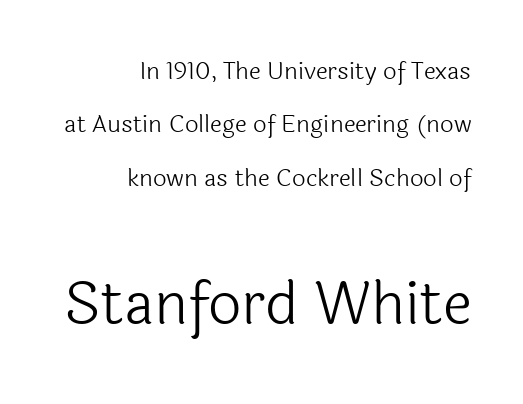
{"serif": "no", "italic": "no", "bold": "no", "weight": "light", "width": "normal", "x_height": "medium", "monospaced": "no", "underline": "no", "align": "right", "line_spacing": "loose", "line_spacing_ratio": 2.22, "letter_spacing": "normal", "letter_spacing_em": 0.0, "larger_block": "second", "size_ratio": 2.46, "glyph_px": 59}
